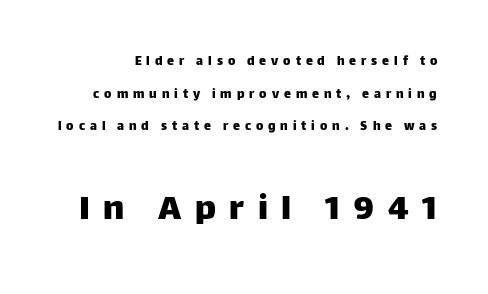
The image shows 39 px sans-serif type, upright; set loose line spacing (2.33x), unusually wide letter spacing (+0.35 em), not underlined; the second (bottom) block is 2.79x larger; low stroke contrast and a large x-height.
